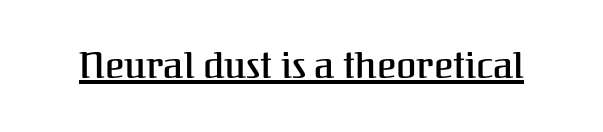
Q: Is the text italic (slanted)? A: No, it is upright.
Q: Is the typeface a serif or a sans-serif typeface? A: Serif.
Q: Is the text underlined? A: Yes.
Q: Is the spacing between letters normal or unusually wide? A: Normal.
Q: Width (condensed, normal, or wide)? A: Normal.
Q: Stroke contrast? A: Medium.
Q: x-height? A: Medium.
Q: Monospaced? A: No.
